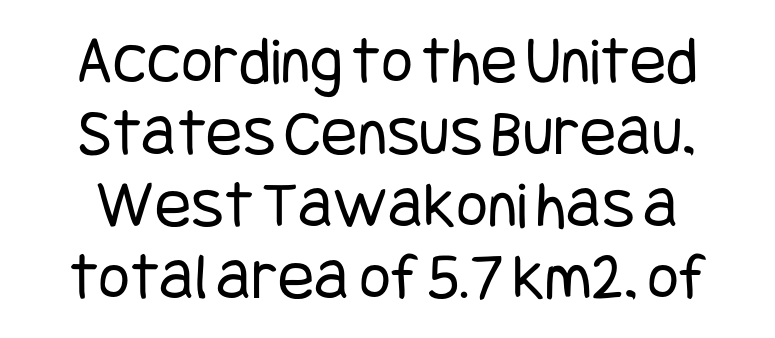
Q: Is the text bold? A: No.
Q: Is the text italic (slanted)? A: No, it is upright.
Q: Is the typeface a serif or a sans-serif typeface? A: Sans-serif.
Q: Is the text underlined? A: No.
Q: Is the spacing between letters normal or unusually wide? A: Normal.
Q: Is the spacing between lines tight, normal or loose? A: Tight.
Q: Width (condensed, normal, or wide)? A: Condensed.
Q: Stroke contrast? A: Low.
Q: x-height? A: Large.
